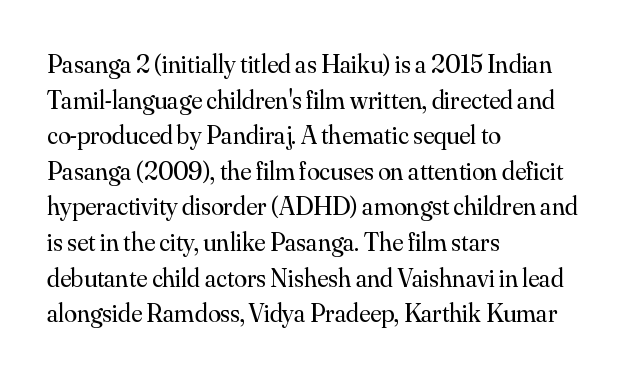
{"italic": "no", "bold": "no", "underline": "no", "align": "left", "line_spacing": "normal", "line_spacing_ratio": 1.37, "letter_spacing": "normal", "letter_spacing_em": 0.0, "glyph_px": 26}
